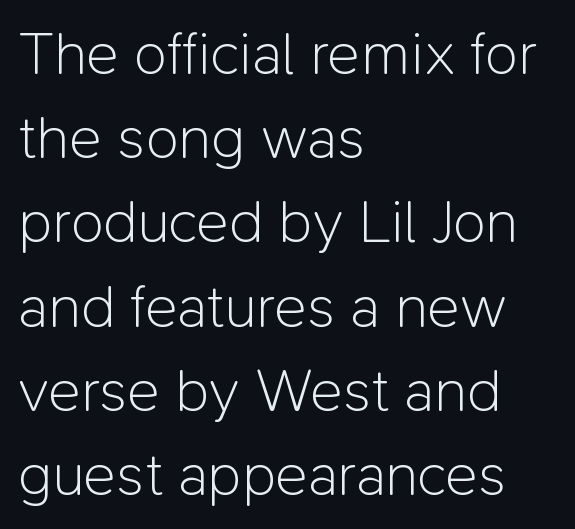
The image shows 61 px light sans-serif type, upright; set left-aligned, normal line spacing (1.38x), normal letter spacing, not underlined; low stroke contrast and a medium x-height.
